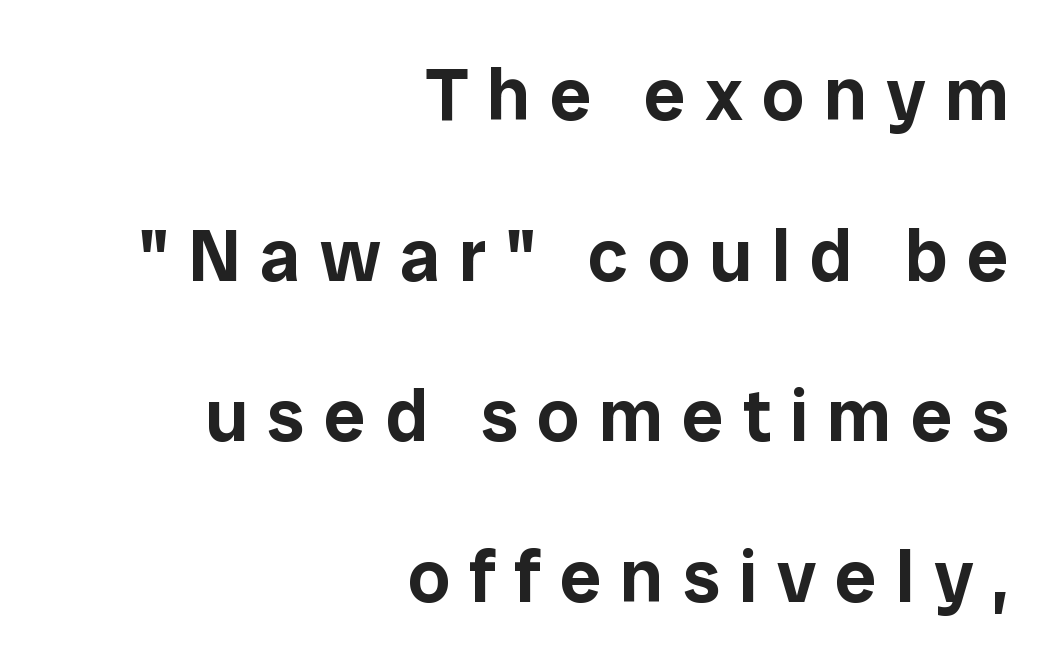
{"serif": "no", "italic": "no", "width": "normal", "stroke_contrast": "low", "x_height": "medium", "monospaced": "no", "underline": "no", "align": "right", "line_spacing": "loose", "line_spacing_ratio": 2.17, "letter_spacing": "wide", "letter_spacing_em": 0.26, "glyph_px": 74}
